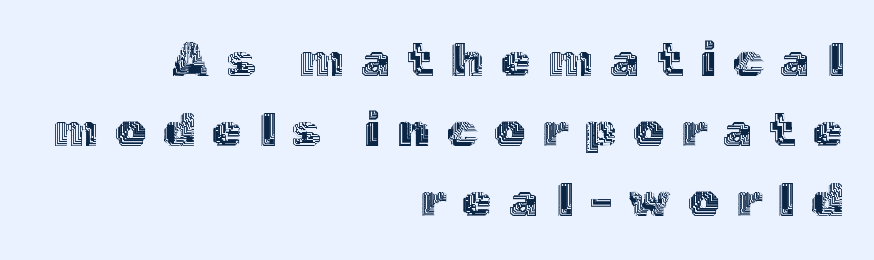
The image shows 48 px text type, upright; set right-aligned, normal line spacing (1.46x), unusually wide letter spacing (+0.36 em), not underlined; a medium x-height.
